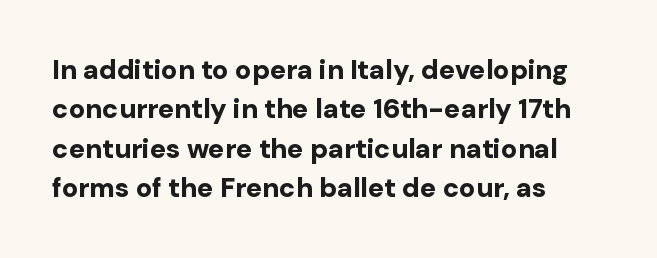
The image shows 27 px bold type, upright; set left-aligned, normal line spacing (1.46x), normal letter spacing, not underlined.
